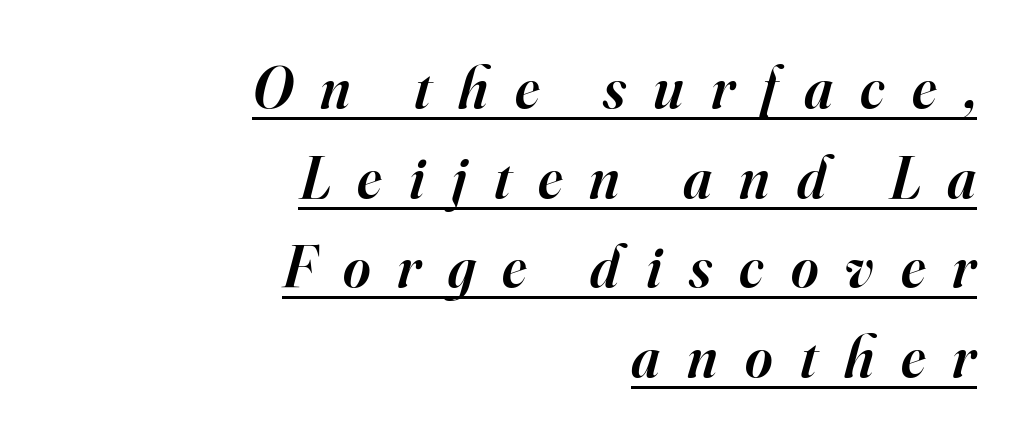
Q: Is the text bold? A: Semi-bold.
Q: Is the text italic (slanted)? A: Yes, it leans right by about 16 degrees.
Q: Is the typeface a serif or a sans-serif typeface? A: Serif.
Q: Is the text underlined? A: Yes.
Q: How is the paragraph aligned? A: Right-aligned.
Q: Is the spacing between letters normal or unusually wide? A: Unusually wide.
Q: Is the spacing between lines tight, normal or loose? A: Normal.
Q: Width (condensed, normal, or wide)? A: Normal.
Q: Stroke contrast? A: High.
Q: x-height? A: Small.
Q: Monospaced? A: No.
